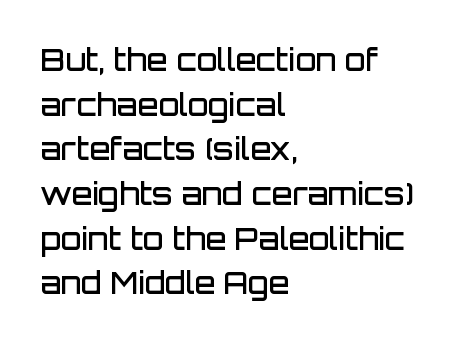
Q: Is the text bold? A: Semi-bold.
Q: Is the text italic (slanted)? A: No, it is upright.
Q: Is the typeface a serif or a sans-serif typeface? A: Sans-serif.
Q: Is the text underlined? A: No.
Q: How is the paragraph aligned? A: Left-aligned.
Q: Is the spacing between letters normal or unusually wide? A: Normal.
Q: Is the spacing between lines tight, normal or loose? A: Normal.
Q: Width (condensed, normal, or wide)? A: Normal.
Q: Stroke contrast? A: Low.
Q: x-height? A: Large.
Q: Monospaced? A: No.
